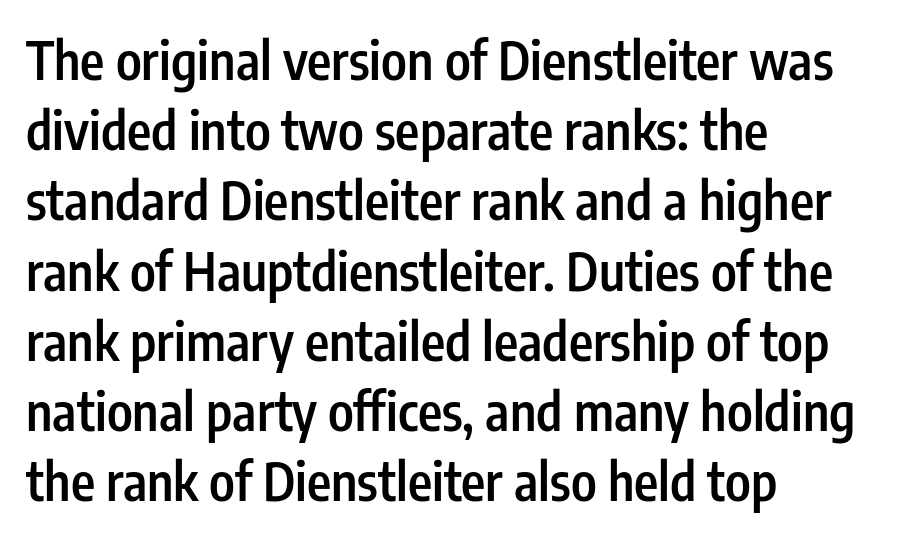
Character widths vary here, with narrow letters taking less room than wide ones. Characters remain perfectly vertical along every line. Underlining? Definitely not there. How are the letters spaced? Ordinarily, with no added tracking.
